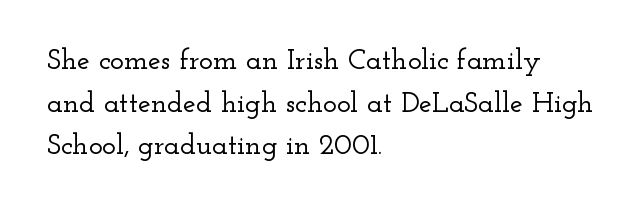
Q: Is the text italic (slanted)? A: No, it is upright.
Q: Is the typeface a serif or a sans-serif typeface? A: Serif.
Q: Is the text underlined? A: No.
Q: How is the paragraph aligned? A: Left-aligned.
Q: Is the spacing between letters normal or unusually wide? A: Normal.
Q: Is the spacing between lines tight, normal or loose? A: Normal.
Q: Width (condensed, normal, or wide)? A: Wide.
Q: Stroke contrast? A: Low.
Q: x-height? A: Small.
Q: Monospaced? A: No.
